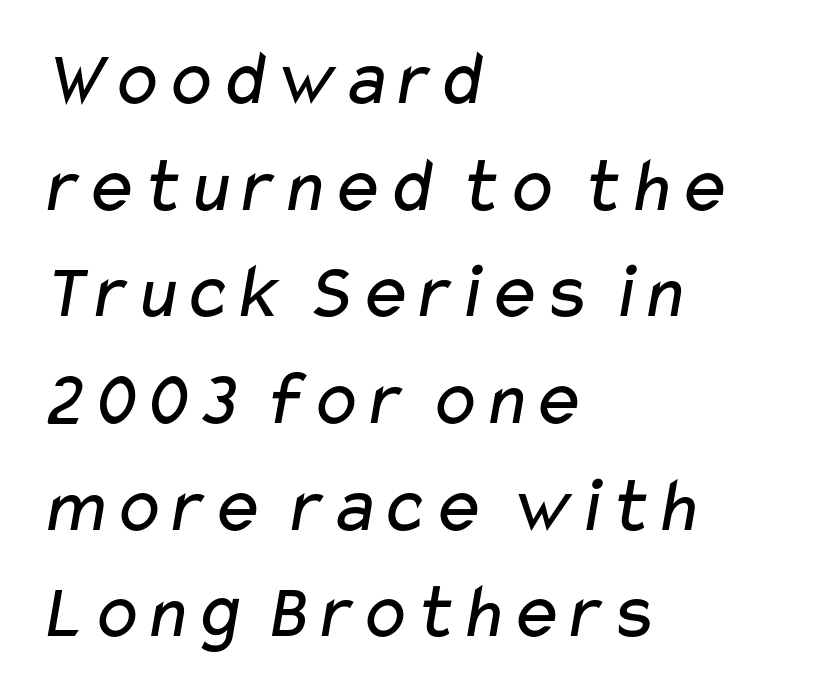
These lines are rendered in a variable-pitch font. This sample keeps an unexceptional amount of space between lines. Tracking value appears to be zero — textbook default spacing. Horizontal alignment here is leftward, the default for most running prose. Is the type heavy? It reads as light-to-regular instead.
